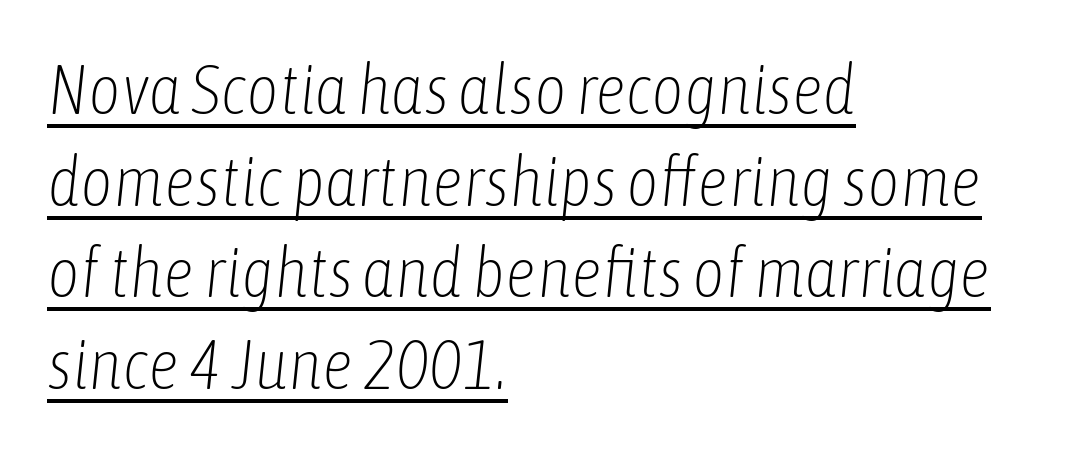
The image shows 70 px light, condensed type, italic (leaning right); set left-aligned, normal line spacing (1.31x), normal letter spacing, underlined; low stroke contrast and a medium x-height.
